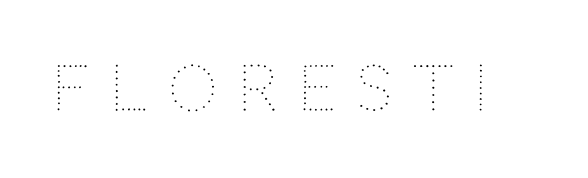
{"italic": "no", "bold": "no", "weight": "thin", "width": "normal", "stroke_contrast": "medium", "x_height": "large", "monospaced": "no", "underline": "no", "letter_spacing": "wide", "letter_spacing_em": 0.33, "glyph_px": 62}
